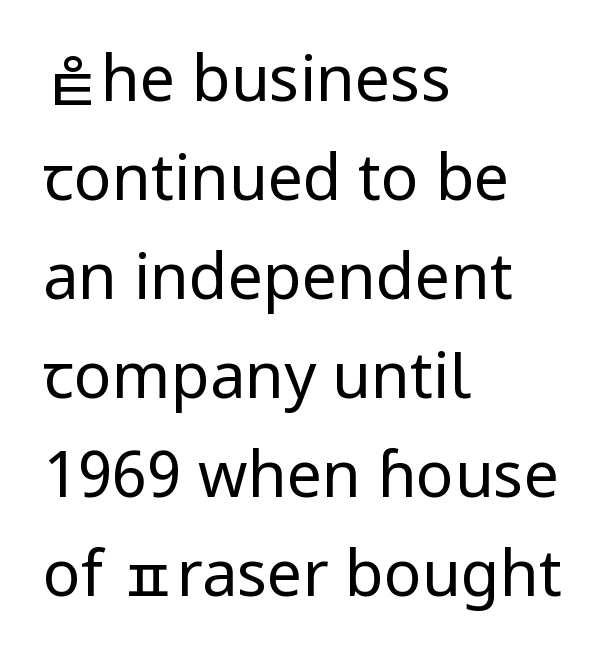
The rendering keeps characters at their native spacing. Horizontally, the lines are justified to the leading edge only. These lines sit exactly where default settings would place them. Do the characters align in a grid? No, the font is proportional. Only glyphs here, with clear space below each row.
